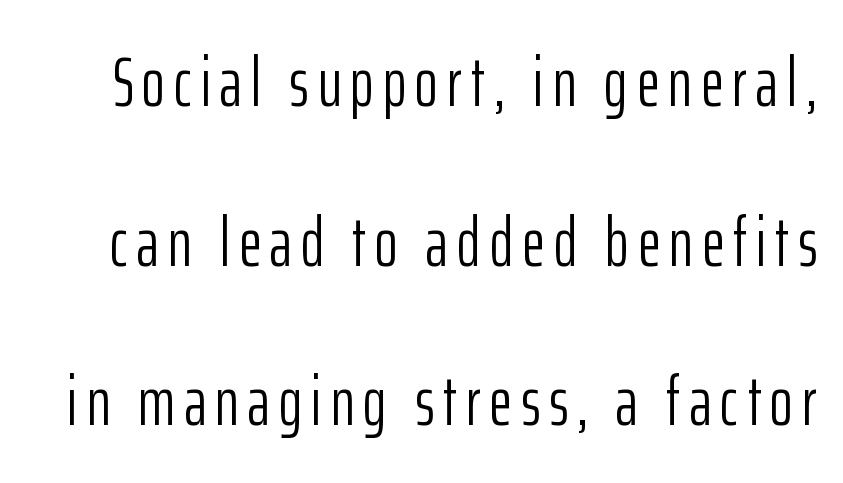
{"serif": "no", "italic": "no", "bold": "no", "weight": "light", "width": "condensed", "stroke_contrast": "low", "x_height": "medium", "monospaced": "no", "underline": "no", "line_spacing": "loose", "line_spacing_ratio": 2.28, "glyph_px": 70}
